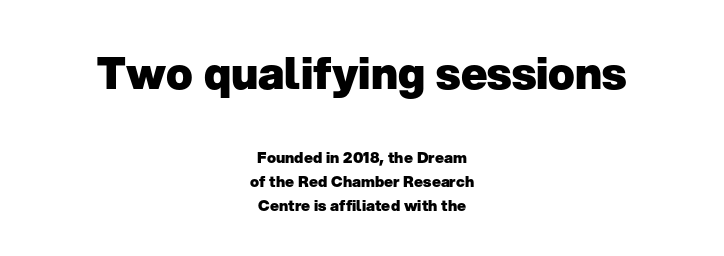
The image shows 44 px heavy sans-serif type, upright; set centered, normal line spacing (1.6x), normal letter spacing, not underlined; the first (top) block is 2.93x larger; low stroke contrast and a medium x-height.
